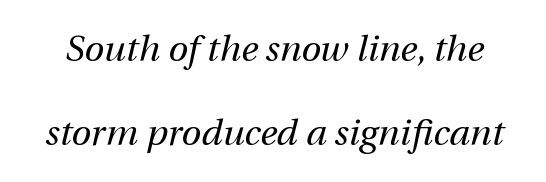
{"italic": "yes", "lean": "right", "slant_degrees": 12, "bold": "no", "weight": "regular", "width": "normal", "stroke_contrast": "medium", "x_height": "medium", "monospaced": "no", "underline": "no", "line_spacing": "loose", "line_spacing_ratio": 2.32, "letter_spacing": "normal", "letter_spacing_em": 0.0, "glyph_px": 36}
